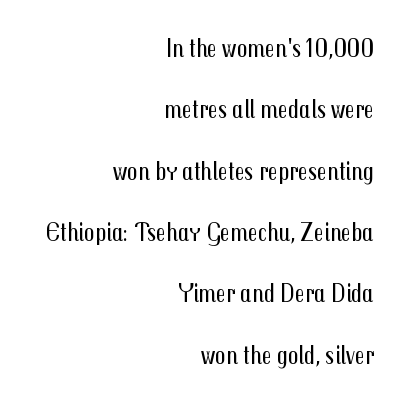
{"italic": "no", "bold": "no", "underline": "no", "align": "right", "line_spacing": "loose", "line_spacing_ratio": 2.36, "letter_spacing": "normal", "letter_spacing_em": 0.0, "glyph_px": 26}
